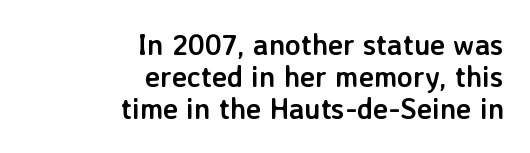
Posture: straight, roman, zero tilt. You could call the tracking neutral — neither tight nor loose. Typesetter's note: full bold, strokes at maximum text heaviness. A typesetter would label this face a sans. The baseline area is clear.
